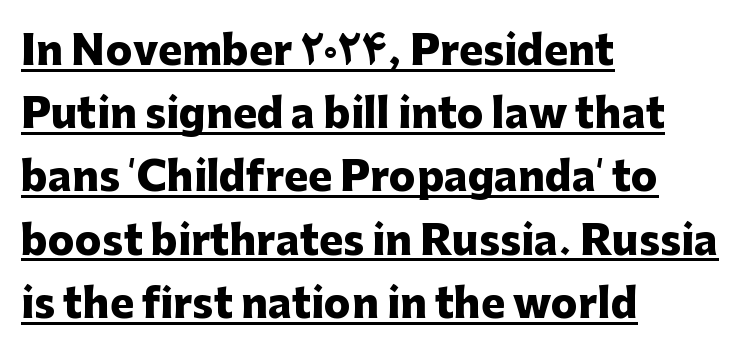
{"serif": "no", "italic": "no", "bold": "yes", "weight": "heavy", "width": "normal", "stroke_contrast": "low", "x_height": "medium", "monospaced": "no", "underline": "yes", "align": "left", "line_spacing": "normal", "line_spacing_ratio": 1.58, "letter_spacing": "normal", "letter_spacing_em": 0.0, "glyph_px": 40}
